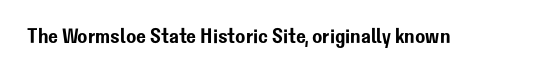
Every character sits straight up, as roman type does. The string is rendered with underlining switched off. Students, note that the glyphs here touch the page at normal intervals.
